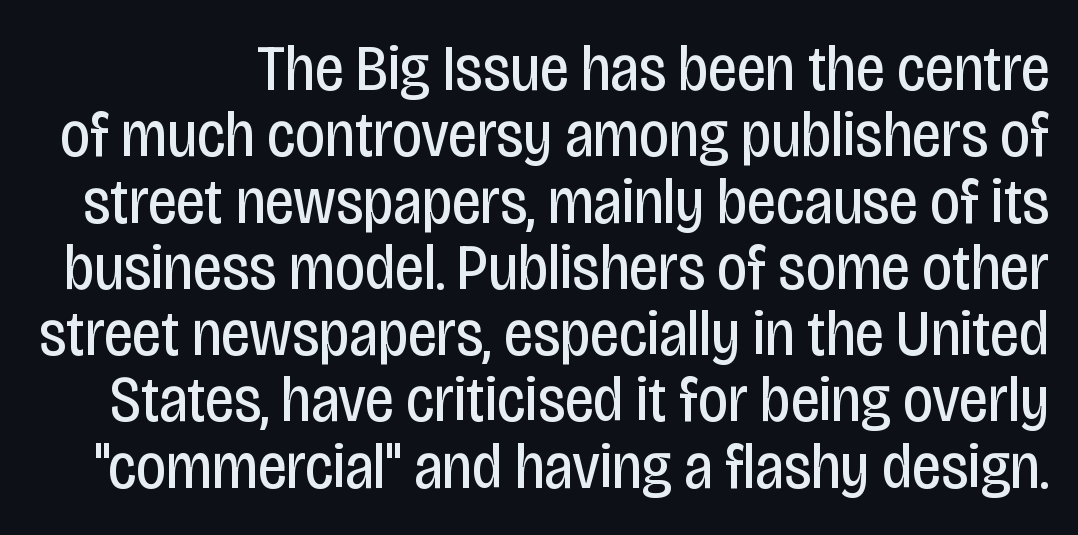
The space beneath each line is pristine and unruled. Rendered with straight, roman letterforms. The rendering uses natural spacing where letterforms have individual widths. Letters have the restrained weight of plain body copy at most. Each new line begins almost immediately beneath the previous one. Compared with typical body copy, the letter spacing here is the same.
